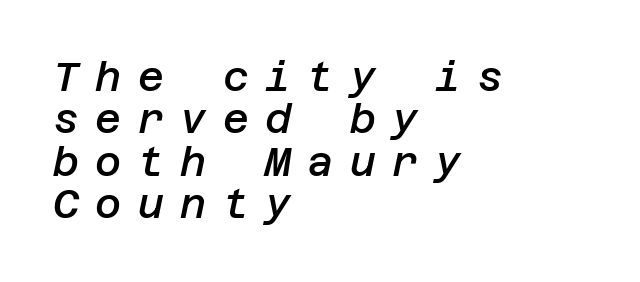
{"italic": "yes", "lean": "right", "slant_degrees": 12, "bold": "semi", "weight": "semibold", "width": "normal", "stroke_contrast": "low", "x_height": "large", "underline": "no", "align": "left", "line_spacing": "tight", "line_spacing_ratio": 1.06, "letter_spacing": "wide", "letter_spacing_em": 0.41, "glyph_px": 40}
